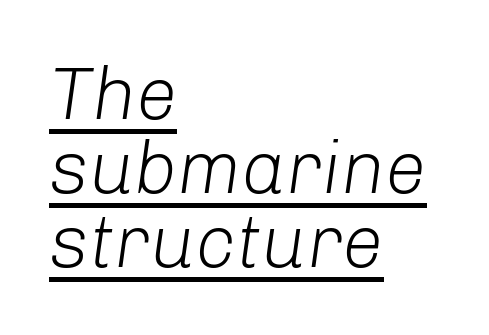
Q: Is the text bold? A: No.
Q: Is the text italic (slanted)? A: Yes, it leans right by about 8 degrees.
Q: Is the text underlined? A: Yes.
Q: How is the paragraph aligned? A: Left-aligned.
Q: Is the spacing between letters normal or unusually wide? A: Normal.
Q: Is the spacing between lines tight, normal or loose? A: Tight.
Q: Width (condensed, normal, or wide)? A: Normal.
Q: Stroke contrast? A: Low.
Q: x-height? A: Medium.
Q: Monospaced? A: No.
